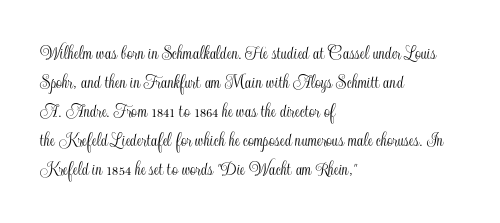
Does the leading feel generous? No, just average. Nobody touched the tracking dial on this one. Visually the block forms a straight wall on the left and a jagged coastline on the right.
